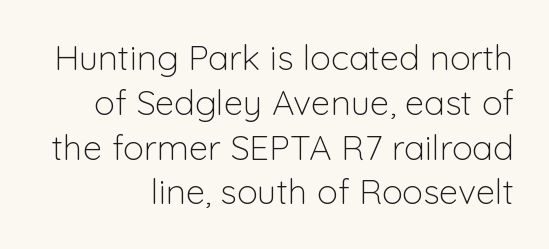
Each letter keeps its own natural width here, so spacing adapts to shape. Does the leading feel generous? No, just average. These lines were composed using upright roman letters. Compared with a flush-left layout, this one pins lines to the opposite, right side. Caption: standard tracking, unaltered.
